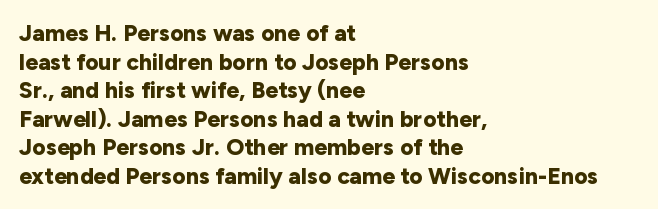
The image shows 23 px bold type, upright; set left-aligned, line spacing 1.24x, normal letter spacing, not underlined.
